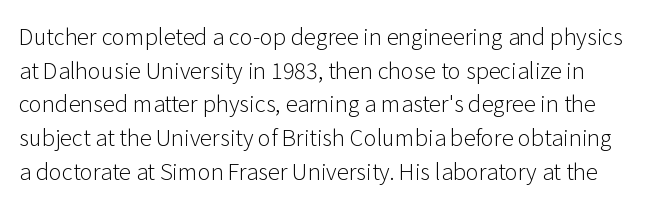
The image shows 22 px text type, upright; set normal line spacing (1.53x), normal letter spacing, not underlined.
